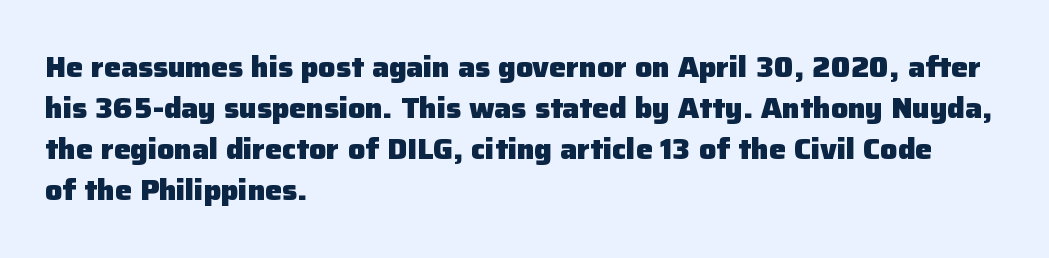
Italic: no, the glyphs are upright roman. In CSS terms this would be text-align: left. Heavy-handed strokes throughout: this text is bold. Nothing sits at the stroke ends, so this counts as sans-serif.
